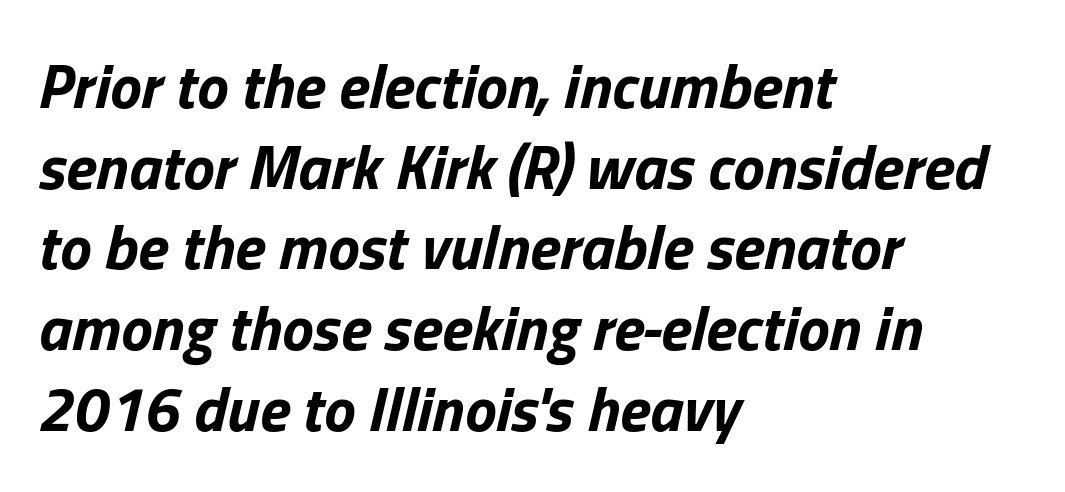
Q: Is the text bold? A: Yes.
Q: Is the text italic (slanted)? A: Yes, it leans right by about 13 degrees.
Q: Is the text underlined? A: No.
Q: How is the paragraph aligned? A: Left-aligned.
Q: Is the spacing between letters normal or unusually wide? A: Normal.
Q: Is the spacing between lines tight, normal or loose? A: Normal.
Q: Width (condensed, normal, or wide)? A: Normal.
Q: Stroke contrast? A: Low.
Q: x-height? A: Medium.
Q: Monospaced? A: No.
